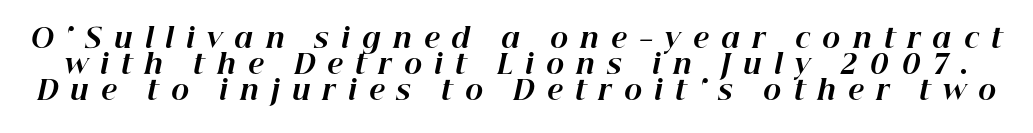
{"italic": "yes", "lean": "right", "slant_degrees": 12, "bold": "yes", "underline": "no", "line_spacing": "tight", "line_spacing_ratio": 0.97, "letter_spacing": "wide", "letter_spacing_em": 0.45, "glyph_px": 27}
